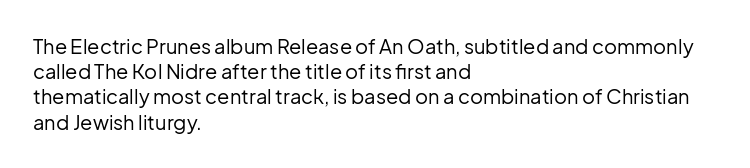
Q: Is the text bold? A: No.
Q: Is the text italic (slanted)? A: No, it is upright.
Q: Is the text underlined? A: No.
Q: How is the paragraph aligned? A: Left-aligned.
Q: Is the spacing between letters normal or unusually wide? A: Normal.
Q: Is the spacing between lines tight, normal or loose? A: Normal.
